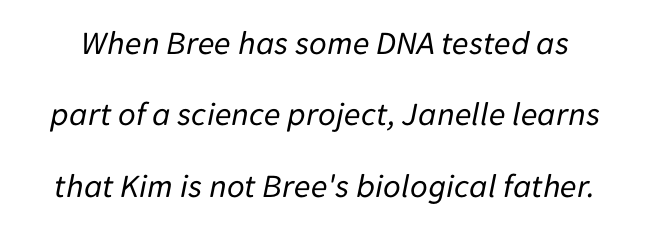
The image shows 34 px regular-weight type, italic (leaning right); set loose line spacing (2.1x), normal letter spacing, not underlined; low stroke contrast and a medium x-height.
